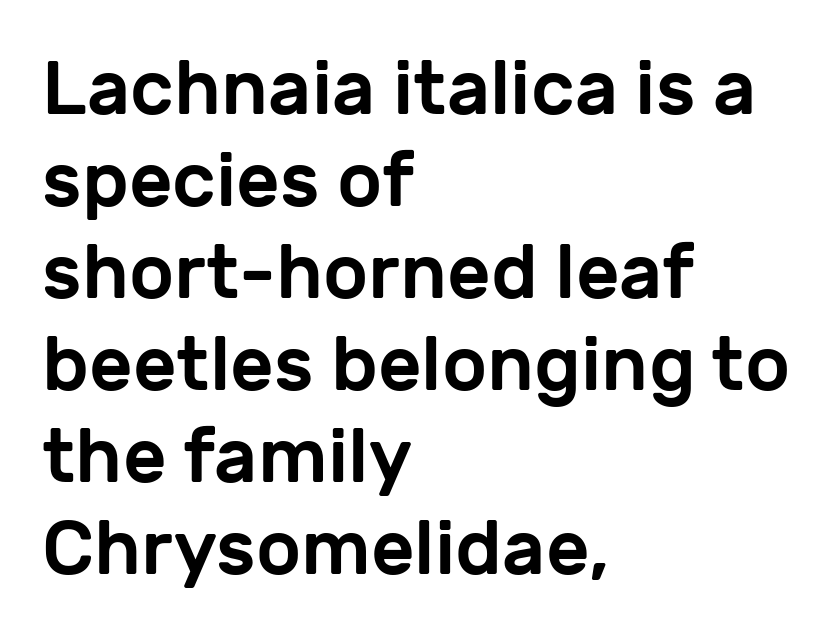
This sample uses a sans-serif face. Tall strokes in this sample are plumb rather than angled. Here the designer chose a conventional face with non-uniform glyph widths. A clean baseline with only descenders dipping below it. A classic flush-left, rag-right setting is used for this passage.
